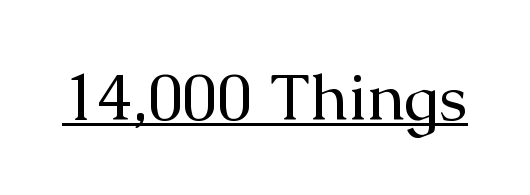
{"serif": "yes", "italic": "no", "bold": "no", "weight": "regular", "width": "normal", "stroke_contrast": "medium", "x_height": "medium", "monospaced": "no", "underline": "yes", "letter_spacing": "normal", "letter_spacing_em": 0.0, "glyph_px": 65}
